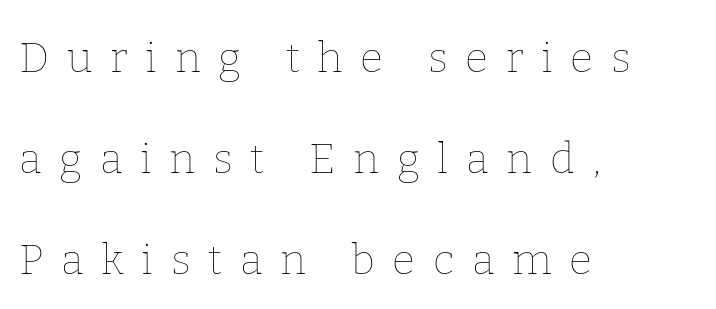
{"italic": "no", "bold": "no", "weight": "thin", "width": "normal", "stroke_contrast": "low", "x_height": "medium", "monospaced": "no", "underline": "no", "align": "left", "line_spacing": "loose", "line_spacing_ratio": 2.4, "letter_spacing": "wide", "letter_spacing_em": 0.42, "glyph_px": 42}
